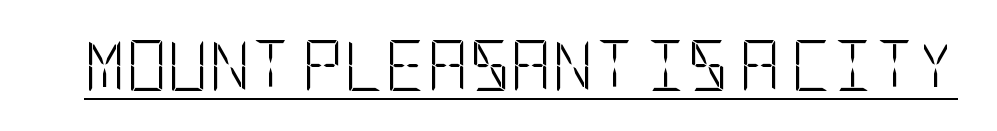
The image shows 51 px light, condensed sans-serif type, upright; set normal letter spacing, underlined; low stroke contrast and a large x-height.
